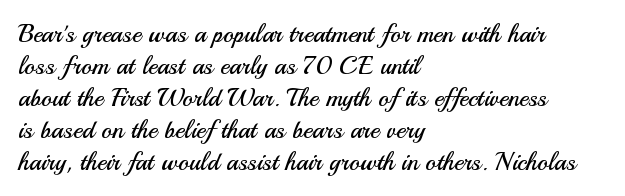
{"bold": "no", "underline": "no", "align": "left", "line_spacing": "normal", "line_spacing_ratio": 1.28, "letter_spacing": "normal", "letter_spacing_em": 0.0, "glyph_px": 25}
